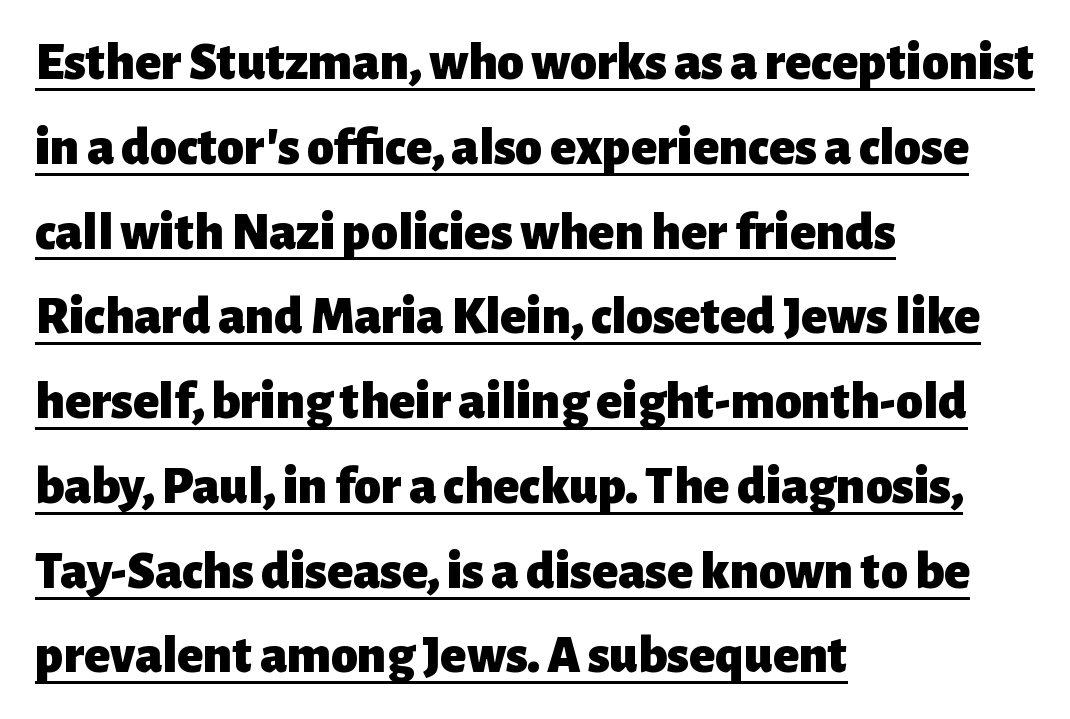
{"serif": "no", "italic": "no", "bold": "yes", "weight": "heavy", "width": "normal", "stroke_contrast": "low", "x_height": "medium", "monospaced": "no", "underline": "yes", "align": "left", "line_spacing": "normal", "line_spacing_ratio": 1.57, "letter_spacing": "normal", "letter_spacing_em": 0.0, "glyph_px": 54}
